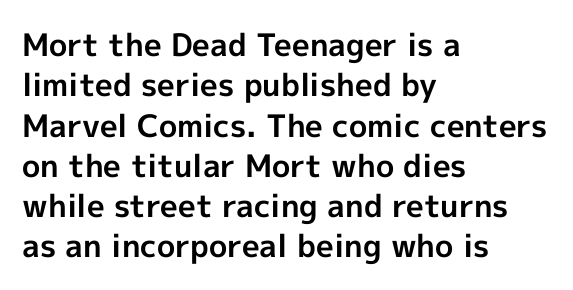
Q: Is the text bold? A: Yes.
Q: Is the text italic (slanted)? A: No, it is upright.
Q: Is the typeface a serif or a sans-serif typeface? A: Sans-serif.
Q: Is the text underlined? A: No.
Q: How is the paragraph aligned? A: Left-aligned.
Q: Is the spacing between letters normal or unusually wide? A: Normal.
Q: Is the spacing between lines tight, normal or loose? A: Normal.
Q: Width (condensed, normal, or wide)? A: Normal.
Q: x-height? A: Medium.
Q: Monospaced? A: No.
